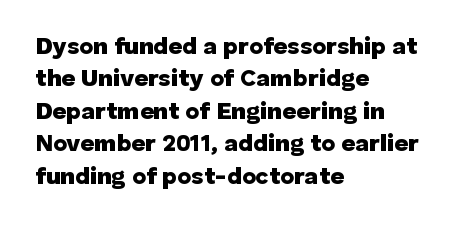
The image shows 24 px bold type, upright; set left-aligned, normal line spacing (1.35x), normal letter spacing, not underlined.
